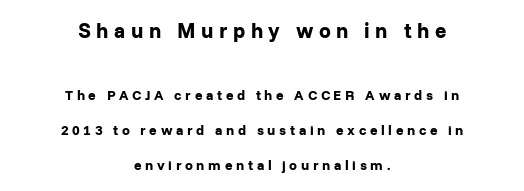
Typesetter's note: full bold, strokes at maximum text heaviness. There is plenty of visible air inserted between adjacent glyphs. Typesetter's note — upper block bumped up in size, lower block left smaller. Rendered with straight, roman letterforms. Any mark beneath the type? The region is blank.
